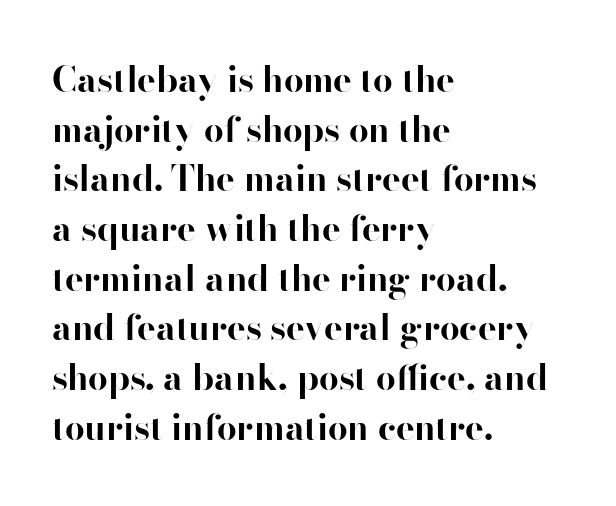
Q: Is the text bold? A: Yes.
Q: Is the text italic (slanted)? A: No, it is upright.
Q: Is the typeface a serif or a sans-serif typeface? A: Sans-serif.
Q: Is the text underlined? A: No.
Q: How is the paragraph aligned? A: Left-aligned.
Q: Is the spacing between letters normal or unusually wide? A: Normal.
Q: Is the spacing between lines tight, normal or loose? A: Normal.
Q: Width (condensed, normal, or wide)? A: Normal.
Q: Stroke contrast? A: High.
Q: x-height? A: Small.
Q: Monospaced? A: No.
